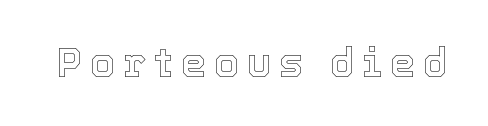
Q: Is the text italic (slanted)? A: No, it is upright.
Q: Is the text underlined? A: No.
Q: Is the spacing between letters normal or unusually wide? A: Unusually wide.
Q: Width (condensed, normal, or wide)? A: Normal.
Q: x-height? A: Medium.
Q: Monospaced? A: No.
